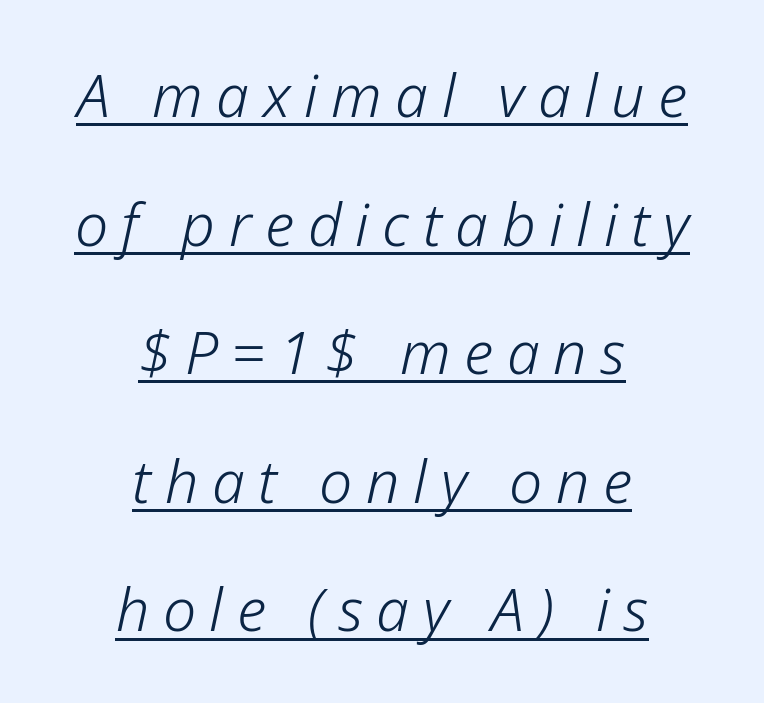
No extra ink here — the face is not bold. Leading is clearly above the norm, producing a sparse column. Typeset on center — no edge is straight. Beneath each row of characters lies a ruled line. The rendering uses natural spacing where letterforms have individual widths.
